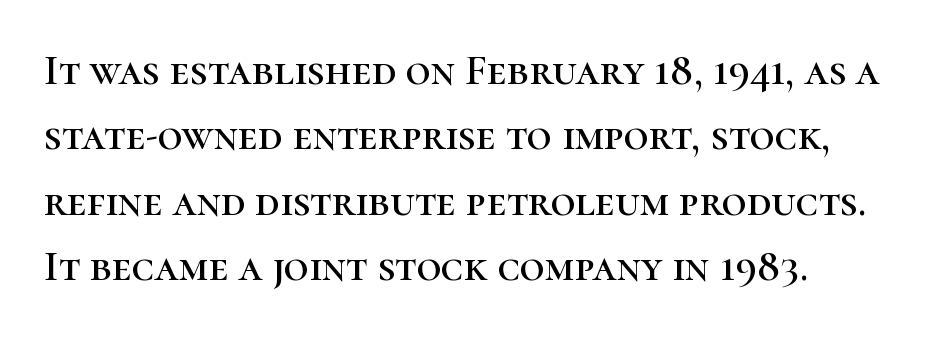
The image shows 43 px serif type, upright; set left-aligned, normal line spacing (1.52x), normal letter spacing, not underlined; high stroke contrast and a medium x-height.
